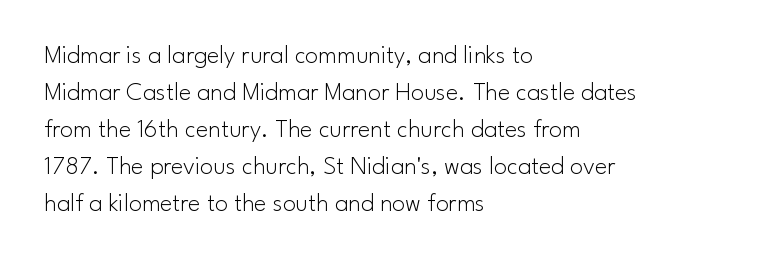
The image shows 26 px text type, upright; set left-aligned, normal line spacing (1.42x), normal letter spacing, not underlined.
